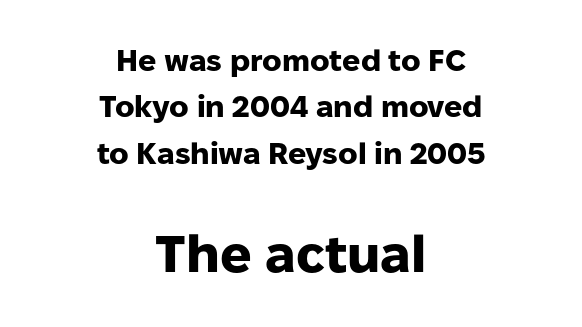
What stands out about the letter spacing? Nothing — it is the standard amount. If you drew a line through each stem, it would be perfectly vertical. Visually, the bottom section dominates because its glyphs are scaled up. Does the copy run flush right? No — it is centered line by line. A full-strength bold gives these letters their thick strokes. The glyphs in this specimen are sans serif.
